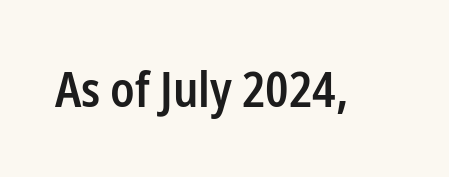
Is the type bold? Partly — it's a semibold, heavier than regular but not fully bold. This sample has the flowing, uneven cadence of proportional lettering. This sample uses a sans-serif face. Unmarked baselines from the first word to the last.
